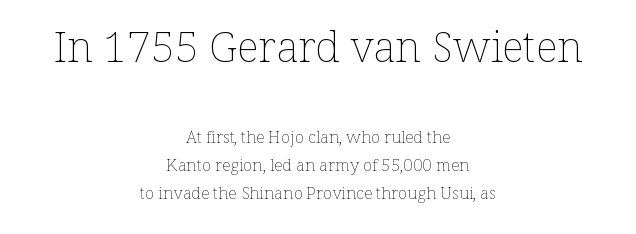
{"italic": "no", "bold": "no", "weight": "thin", "width": "normal", "stroke_contrast": "low", "x_height": "medium", "monospaced": "no", "underline": "no", "align": "center", "line_spacing": "normal", "line_spacing_ratio": 1.64, "letter_spacing": "normal", "letter_spacing_em": 0.0, "larger_block": "first", "size_ratio": 2.53, "glyph_px": 43}
